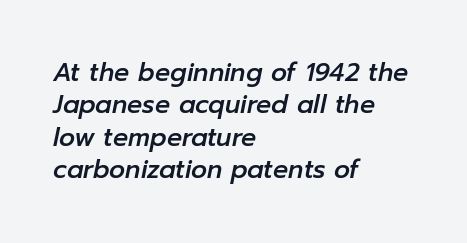
The image shows 25 px text type, italic (leaning right); set left-aligned, normal line spacing (1.3x), normal letter spacing, not underlined.
